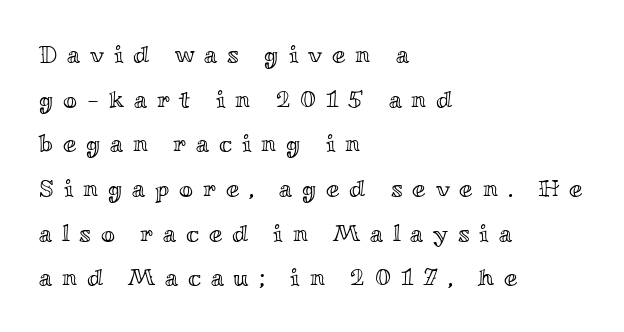
The image shows 24 px text type, upright; set left-aligned, line spacing 1.86x, unusually wide letter spacing (+0.41 em), not underlined.
